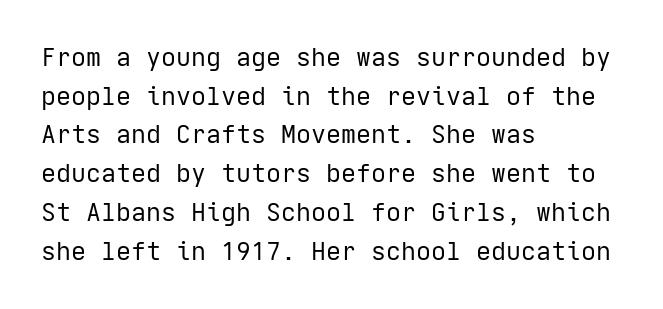
{"italic": "no", "bold": "no", "underline": "no", "align": "left", "line_spacing": "normal", "line_spacing_ratio": 1.55, "letter_spacing": "normal", "letter_spacing_em": 0.0, "glyph_px": 25}
